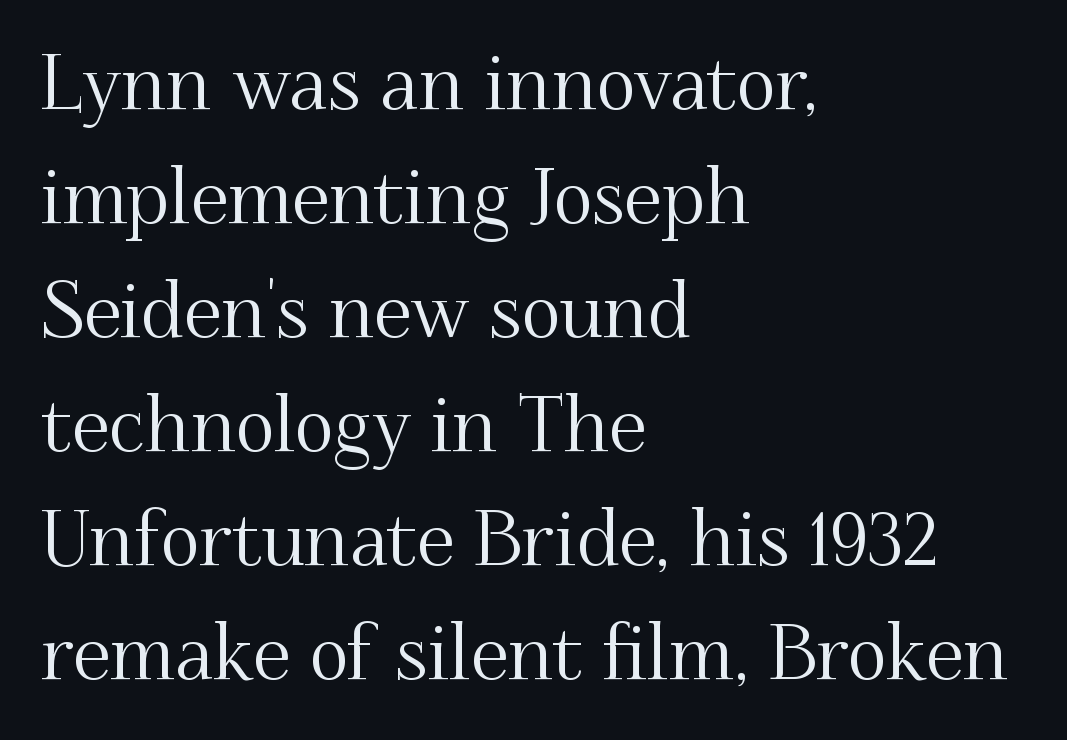
The image shows 76 px serif type, upright; set left-aligned, normal line spacing (1.5x), normal letter spacing, not underlined; medium stroke contrast and a small x-height.
